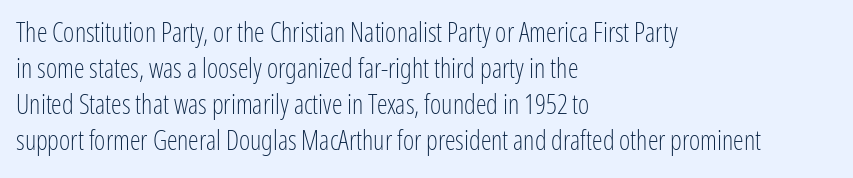
Q: Is the text bold? A: No.
Q: Is the text italic (slanted)? A: No, it is upright.
Q: Is the text underlined? A: No.
Q: How is the paragraph aligned? A: Left-aligned.
Q: Is the spacing between letters normal or unusually wide? A: Normal.
Q: Is the spacing between lines tight, normal or loose? A: Normal.
